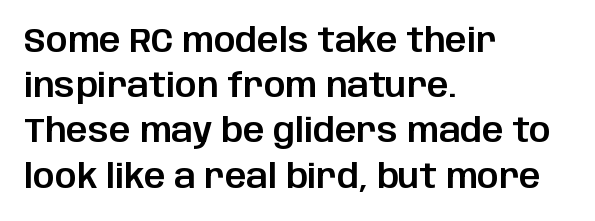
This rendering employs a face without finishing strokes, i.e., a sans-serif. When letters stand straight like this, we call the style roman or upright. This rendering uses left alignment, leaving the right contour irregular. The area under the type is left untouched.
